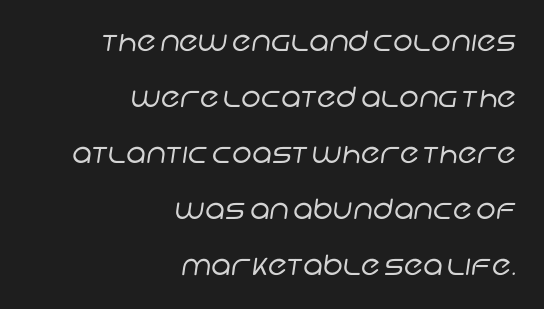
The type is set solid horizontally, with unmodified tracking. Spacing verdict: proportional, widths tailored to each character. These lines stand farther apart than default settings would place them. The lines are quadded right. This reads as an unemphasized weight, regular at the heaviest.
